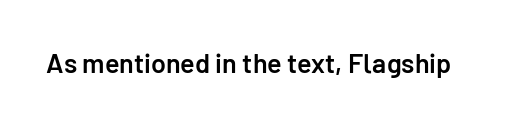
Q: Is the text bold? A: Semi-bold.
Q: Is the text italic (slanted)? A: No, it is upright.
Q: Is the text underlined? A: No.
Q: Is the spacing between letters normal or unusually wide? A: Normal.
